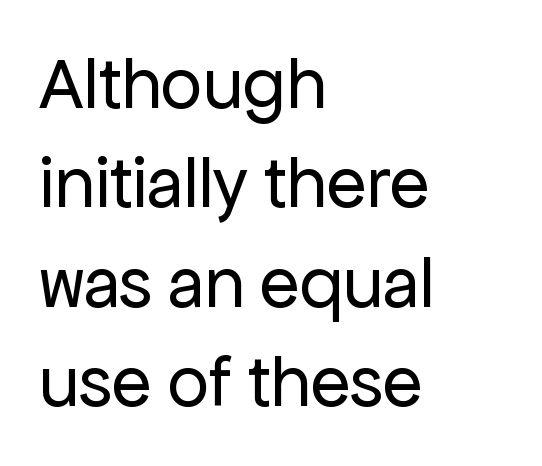
The lines in this sample share a left origin and differ only in where they stop. The passage shown has conventional tracking throughout. Character widths vary here, with narrow letters taking less room than wide ones. Nope, no serifs anywhere on these letters. Style check: upright.
